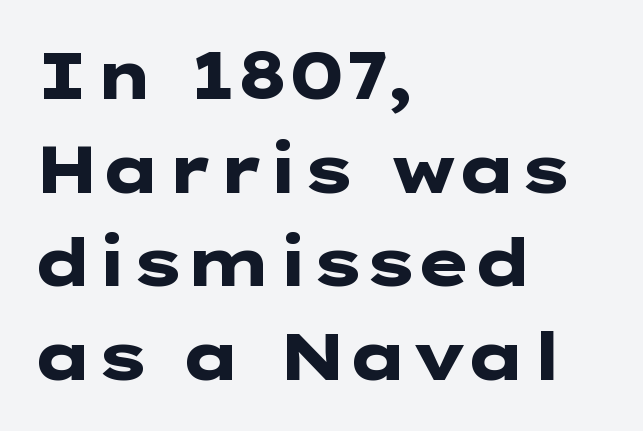
Is the type bold? Yes — the strokes are clearly thick and heavy. If you drew a ruler down the left edge, every line would touch it. Check where the strokes stop: nothing finishes them off — pure sans. The type is set solid horizontally, with unmodified tracking. The foot of each line stays bare and open.
